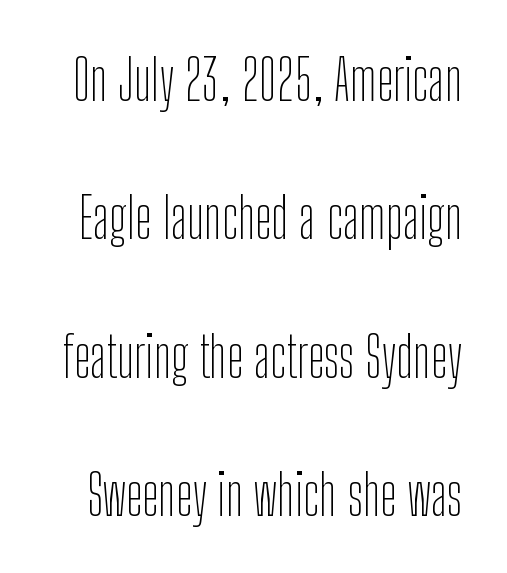
Q: Is the text bold? A: No.
Q: Is the text italic (slanted)? A: No, it is upright.
Q: Is the typeface a serif or a sans-serif typeface? A: Sans-serif.
Q: Is the text underlined? A: No.
Q: Is the spacing between letters normal or unusually wide? A: Normal.
Q: Is the spacing between lines tight, normal or loose? A: Loose.
Q: Width (condensed, normal, or wide)? A: Condensed.
Q: Stroke contrast? A: Low.
Q: x-height? A: Medium.
Q: Monospaced? A: No.
